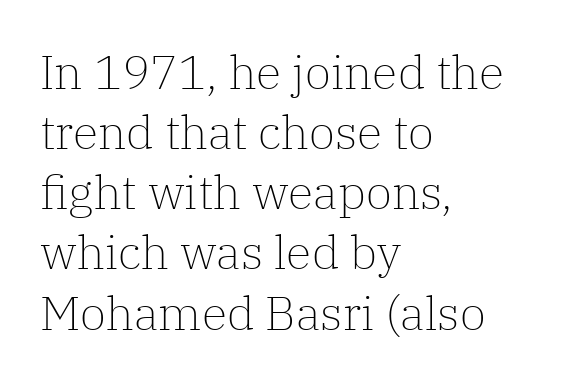
The image shows 47 px light serif type, upright; set left-aligned, normal line spacing (1.28x), normal letter spacing, not underlined; low stroke contrast and a medium x-height.
